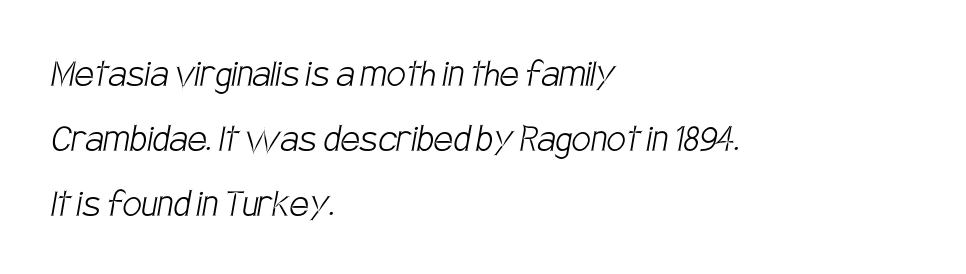
Proportional: the letters do not fall into vertical columns. Tracking value appears to be zero — textbook default spacing. The passage shown stacks its lines at a standard gap. These glyphs show unthickened strokes, regular width or finer. The space beneath each line is pristine and unruled. In CSS terms this would be text-align: left.
